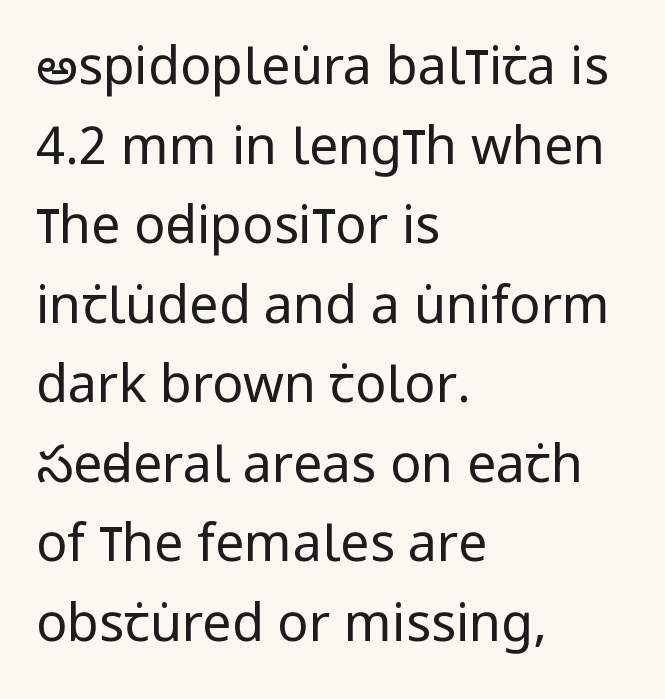
Observe the absence of serifs on each vertical stroke in this sample. This is roman type, the default non-slanted kind. You could call the tracking neutral — neither tight nor loose. Is there much room between lines? A standard amount, neither cramped nor airy. Has an underline been added? It has not. The rendering uses natural spacing where letterforms have individual widths.
